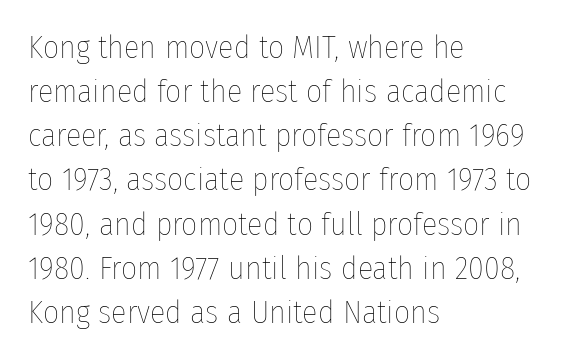
Q: Is the text bold? A: No.
Q: Is the text italic (slanted)? A: No, it is upright.
Q: Is the text underlined? A: No.
Q: How is the paragraph aligned? A: Left-aligned.
Q: Is the spacing between letters normal or unusually wide? A: Normal.
Q: Is the spacing between lines tight, normal or loose? A: Normal.
Q: Width (condensed, normal, or wide)? A: Condensed.
Q: Stroke contrast? A: Low.
Q: x-height? A: Medium.
Q: Monospaced? A: No.
